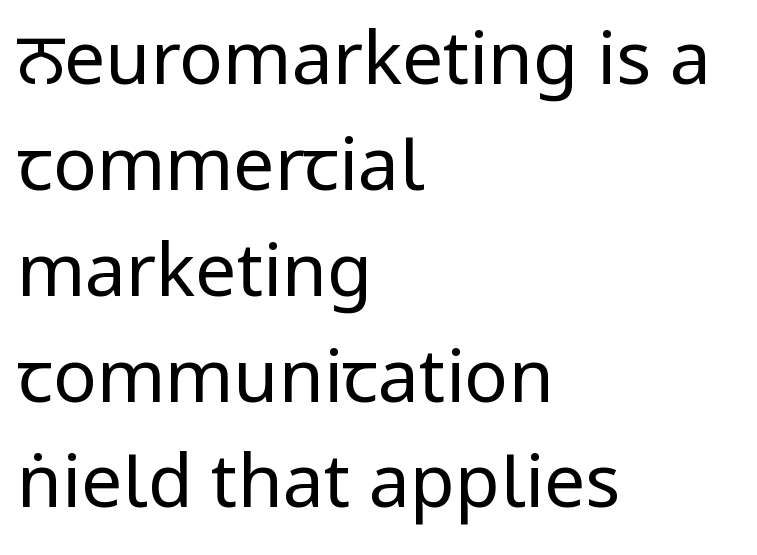
{"serif": "no", "italic": "no", "bold": "no", "weight": "regular", "width": "condensed", "stroke_contrast": "low", "underline": "no", "align": "left", "line_spacing": "normal", "line_spacing_ratio": 1.45, "letter_spacing": "normal", "letter_spacing_em": 0.0, "glyph_px": 73}
